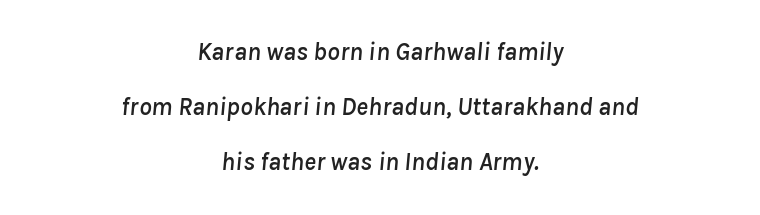
The image shows 25 px text type, italic (leaning right); set centered, loose line spacing (2.21x), normal letter spacing, not underlined.
